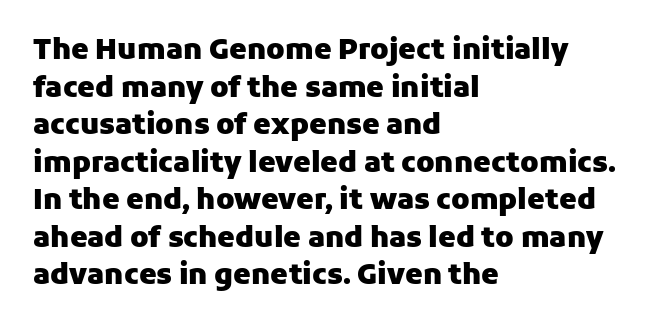
{"serif": "no", "italic": "no", "bold": "yes", "weight": "heavy", "width": "normal", "stroke_contrast": "low", "x_height": "medium", "monospaced": "no", "underline": "no", "align": "left", "line_spacing": "normal", "line_spacing_ratio": 1.34, "letter_spacing": "normal", "letter_spacing_em": 0.0, "glyph_px": 28}
